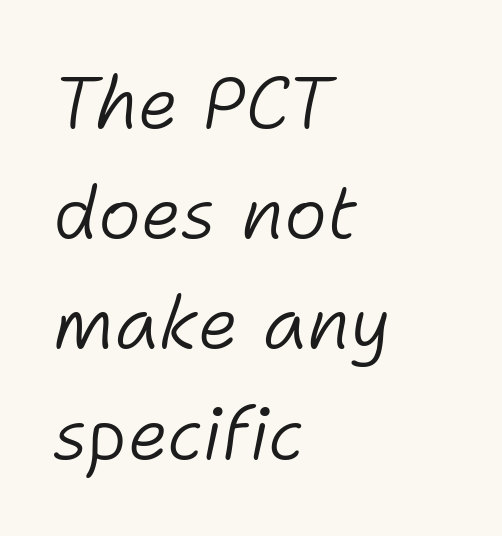
{"italic": "yes", "lean": "right", "slant_degrees": 11, "bold": "no", "weight": "light", "width": "normal", "stroke_contrast": "low", "x_height": "medium", "monospaced": "no", "underline": "no", "align": "left", "line_spacing": "normal", "line_spacing_ratio": 1.51, "letter_spacing": "normal", "letter_spacing_em": 0.0, "glyph_px": 73}
